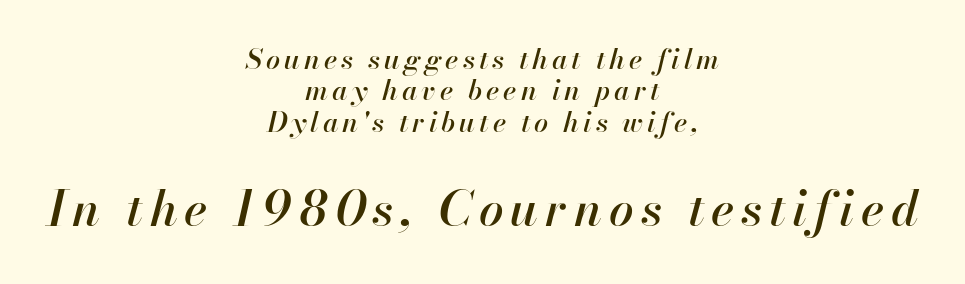
Q: Is the text italic (slanted)? A: Yes, it leans right by about 13 degrees.
Q: Is the text underlined? A: No.
Q: How is the paragraph aligned? A: Centered.
Q: Is the spacing between lines tight, normal or loose? A: Tight.
Q: Which block of text is set in a larger size, the first (top) or the second (bottom)? A: The second (bottom) one.
Q: Width (condensed, normal, or wide)? A: Normal.
Q: Stroke contrast? A: High.
Q: x-height? A: Small.
Q: Monospaced? A: No.
